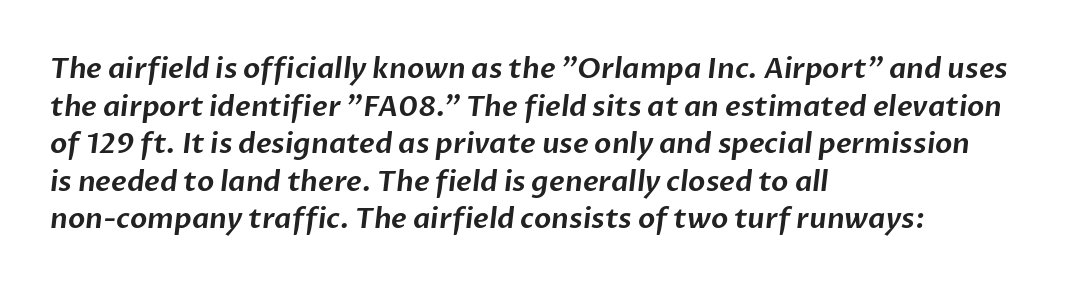
The passage is arranged the way most books set body copy — flush left. This rendering employs a face without finishing strokes, i.e., a sans-serif. Underlining? Definitely not there. Students, note that the glyphs here touch the page at normal intervals.
